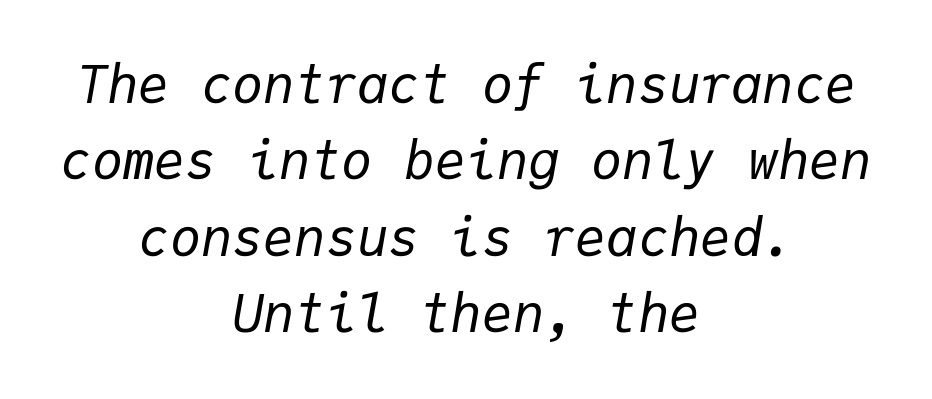
The image shows 52 px regular-weight type, italic (leaning right), monospaced; set centered, normal line spacing (1.47x), normal letter spacing, not underlined; low stroke contrast and a medium x-height.
